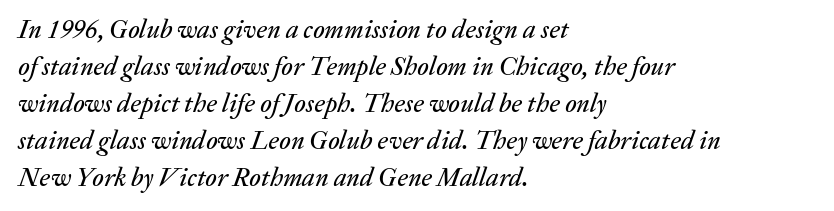
The image shows 26 px text type, italic (leaning right); set left-aligned, normal line spacing (1.42x), normal letter spacing, not underlined.
